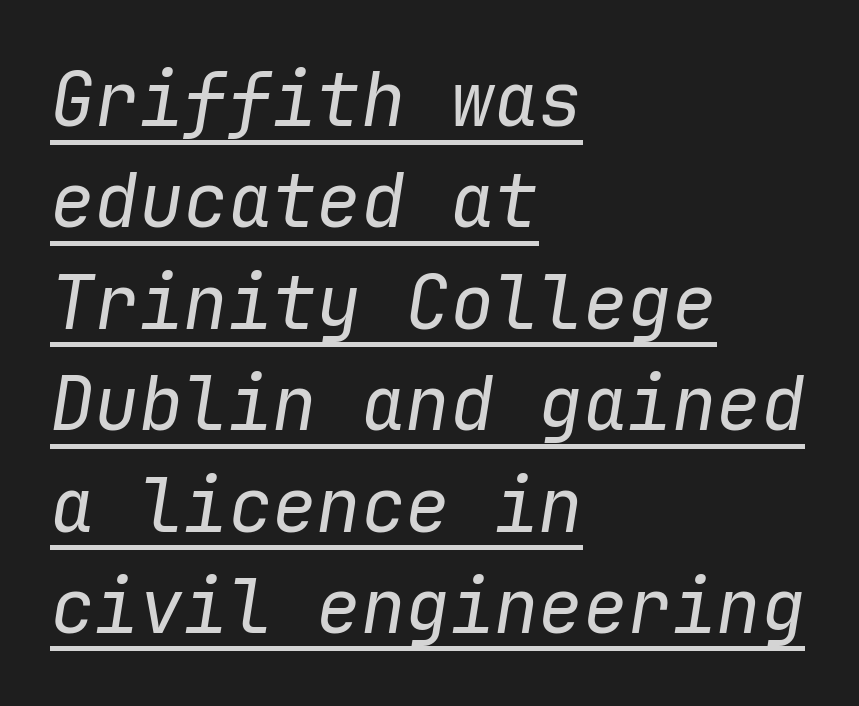
The image shows 74 px regular-weight type, italic (leaning right), monospaced; set left-aligned, normal line spacing (1.37x), normal letter spacing, underlined; low stroke contrast and a medium x-height.
